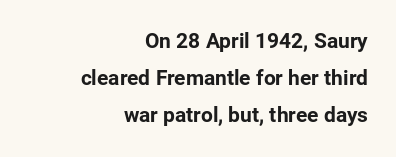
Q: Is the text bold? A: Yes.
Q: Is the text italic (slanted)? A: No, it is upright.
Q: Is the text underlined? A: No.
Q: How is the paragraph aligned? A: Right-aligned.
Q: Is the spacing between letters normal or unusually wide? A: Normal.
